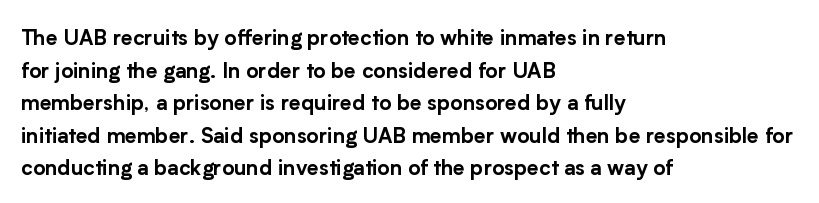
The line-height multiplier appears to be the usual default. Posture: straight, roman, zero tilt. This sample uses plain, unmodified letter spacing. No word sits above an underline.
